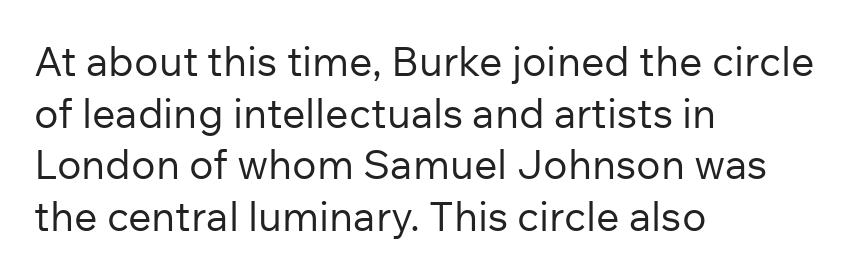
The setting favours the left margin, as ordinary paragraphs usually do. The type sits square on the baseline with zero lean. What kind of face is this? One without serifs — a sans. There is no visible air inserted between adjacent glyphs. No chunkiness to these letters — they're not bold.
